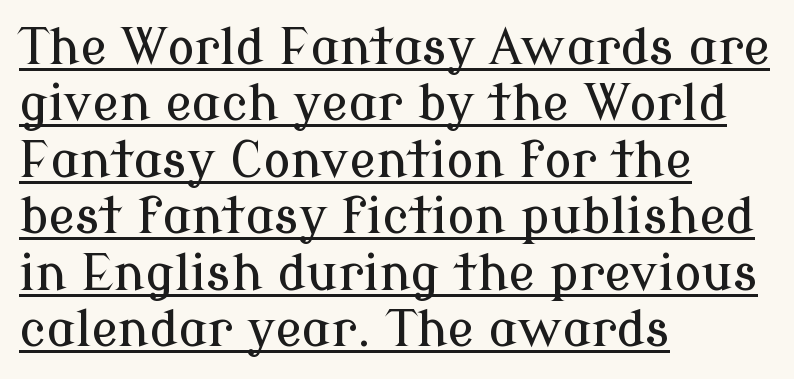
You could call the tracking neutral — neither tight nor loose. What kind of face is this? One with serifs. This sample uses an upright cut, with every glyph sitting square on the baseline. The passage shown is typed in a proportional face where columns would drift.
